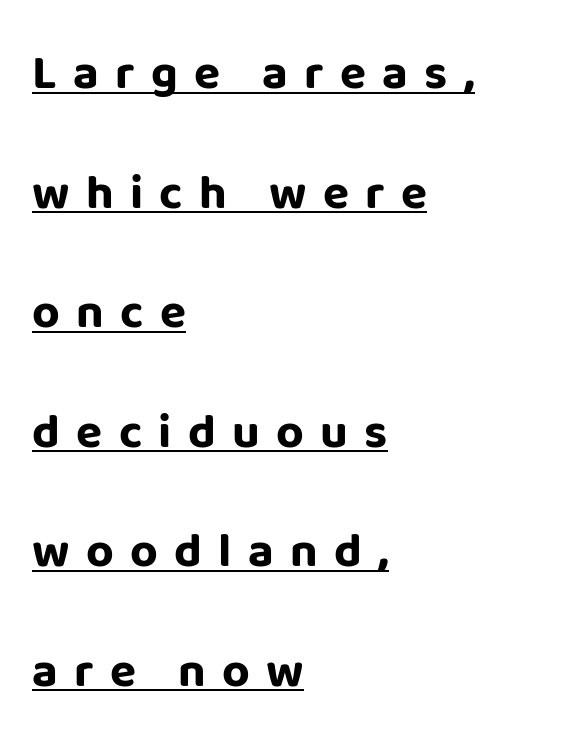
Q: Is the text bold? A: Yes.
Q: Is the text italic (slanted)? A: No, it is upright.
Q: Is the typeface a serif or a sans-serif typeface? A: Sans-serif.
Q: Is the text underlined? A: Yes.
Q: How is the paragraph aligned? A: Left-aligned.
Q: Is the spacing between letters normal or unusually wide? A: Unusually wide.
Q: Is the spacing between lines tight, normal or loose? A: Loose.
Q: Width (condensed, normal, or wide)? A: Normal.
Q: Stroke contrast? A: Low.
Q: x-height? A: Large.
Q: Monospaced? A: No.
